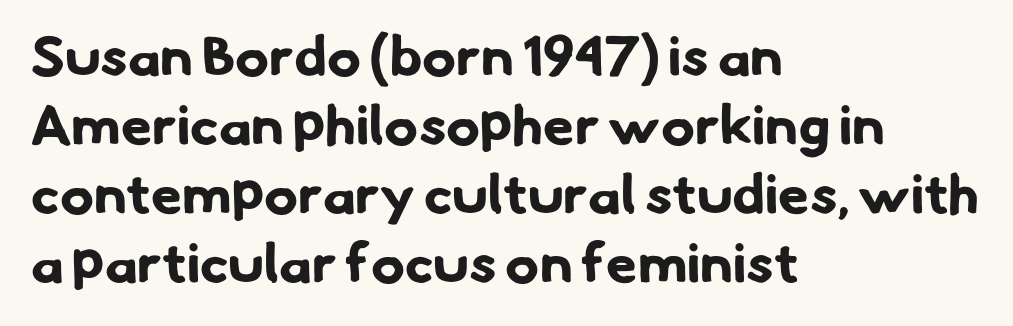
The image shows 56 px bold sans-serif type; set left-aligned, line spacing 1.23x, normal letter spacing, not underlined; low stroke contrast and a small x-height.
